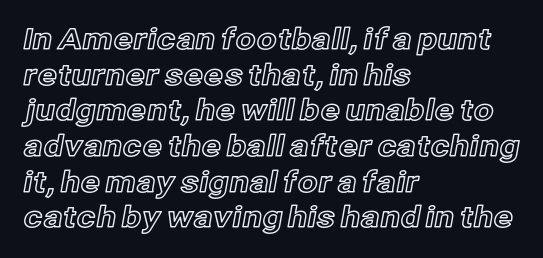
The image shows 29 px text type; set left-aligned, line spacing 1.23x, normal letter spacing, not underlined; a medium x-height.
